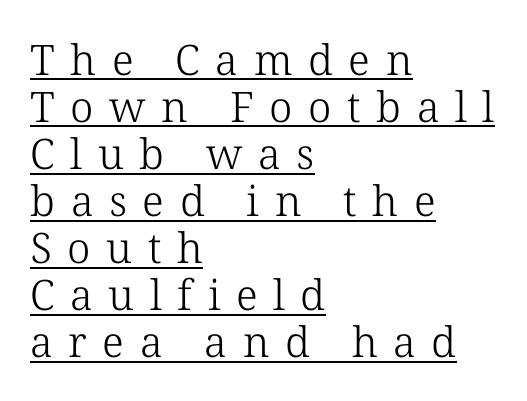
{"serif": "yes", "italic": "no", "bold": "no", "weight": "light", "width": "normal", "stroke_contrast": "low", "x_height": "medium", "monospaced": "no", "underline": "yes", "align": "left", "line_spacing": "tight", "line_spacing_ratio": 1.12, "letter_spacing": "wide", "letter_spacing_em": 0.37, "glyph_px": 42}
